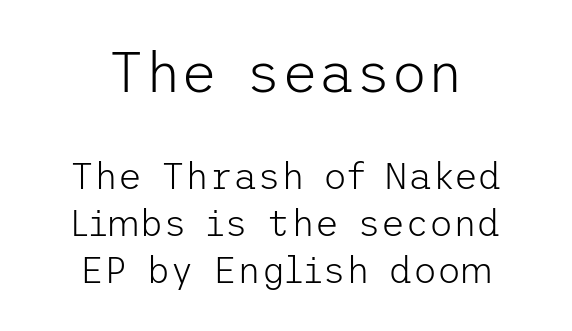
The image shows 56 px light sans-serif type, upright; set centered, normal line spacing (1.26x), normal letter spacing, not underlined; the first (top) block is 1.51x larger; low stroke contrast and a medium x-height.
